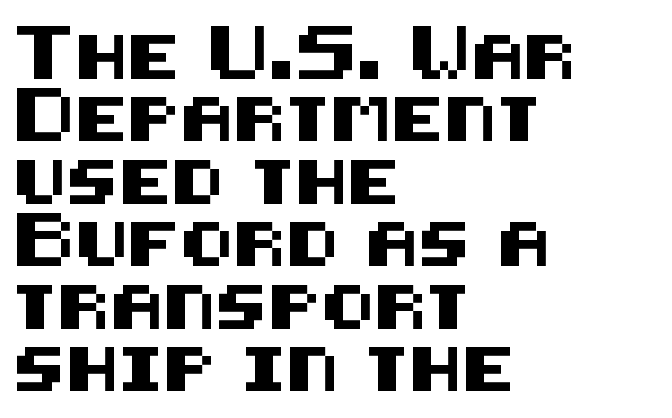
The glyphs in this specimen are sans serif. Any mark beneath the type? The region is blank. Caption: multi-line text, flush left, ragged right. The font's upright variant was chosen for this text. This rendering leaves character spacing at its baseline value. The designer left line spacing at the default.
